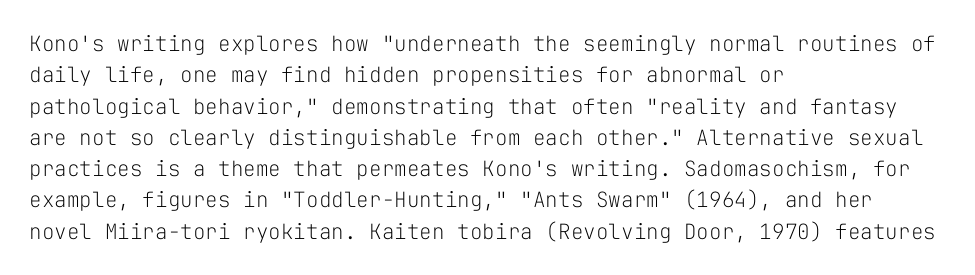
{"italic": "no", "bold": "no", "underline": "no", "align": "left", "line_spacing": "normal", "line_spacing_ratio": 1.49, "letter_spacing": "normal", "letter_spacing_em": 0.0, "glyph_px": 21}
